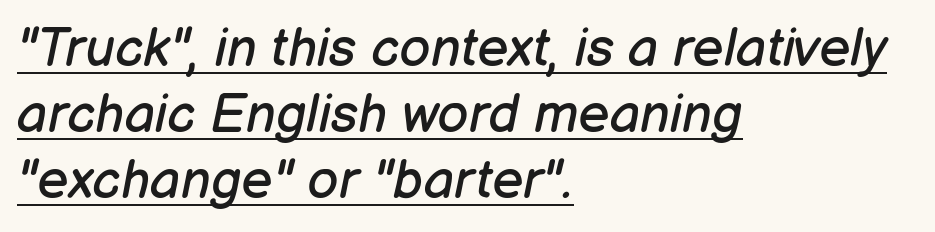
{"italic": "yes", "lean": "right", "slant_degrees": 12, "bold": "no", "weight": "regular", "width": "normal", "stroke_contrast": "low", "x_height": "medium", "monospaced": "no", "underline": "yes", "align": "left", "line_spacing_ratio": 1.22, "letter_spacing": "normal", "letter_spacing_em": 0.0, "glyph_px": 54}
